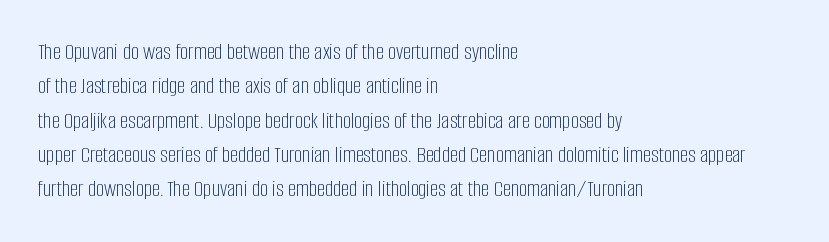
{"italic": "no", "bold": "no", "underline": "no", "align": "left", "line_spacing": "normal", "line_spacing_ratio": 1.49, "letter_spacing": "normal", "letter_spacing_em": 0.0, "glyph_px": 23}
